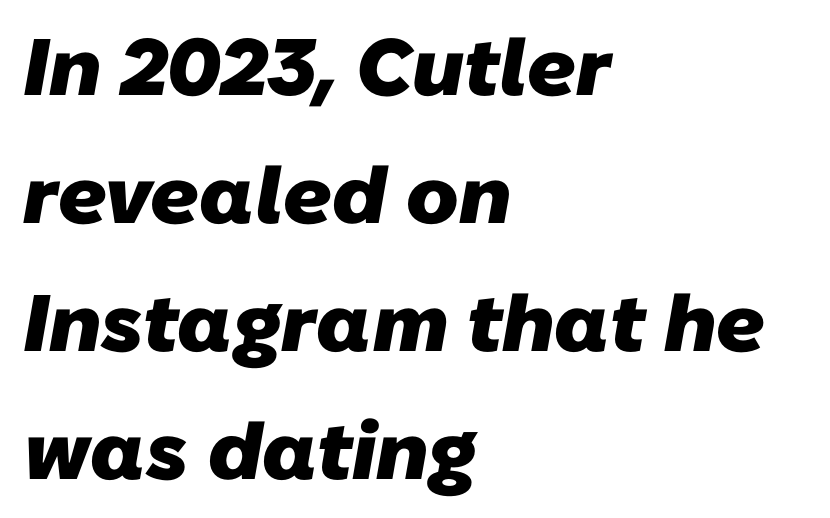
Its strokes are broad and dark, the hallmark of bold type. Vertical spacing — default. The face used here is proportionally spaced, like ordinary book or web type. Lines of text with bare space underneath.
